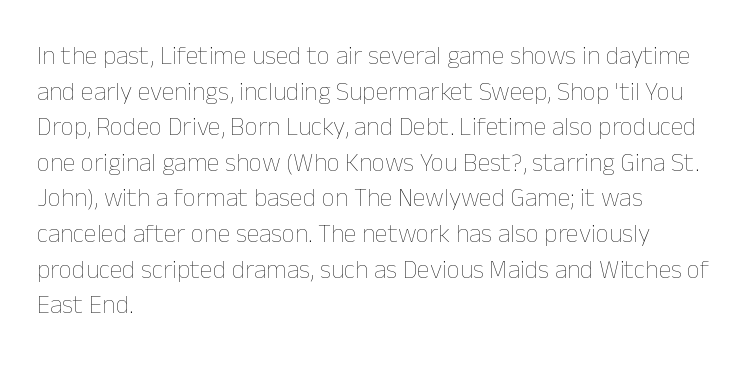
The line texture is even and compact thanks to regular tracking. Honestly, the row spacing looks completely unremarkable. Every row of glyphs begins at an identical x-position on the left. The letters stand straight up with perfectly vertical stems. Stroke thickness stays within the range of a standard reading face or lighter. Unmarked baselines from the first word to the last.
